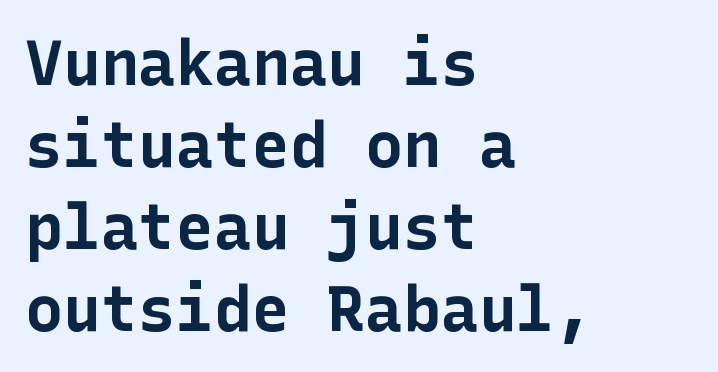
{"serif": "no", "italic": "no", "bold": "yes", "weight": "bold", "width": "normal", "stroke_contrast": "low", "x_height": "medium", "underline": "no", "align": "left", "line_spacing": "normal", "line_spacing_ratio": 1.3, "letter_spacing": "normal", "letter_spacing_em": 0.0, "glyph_px": 63}
